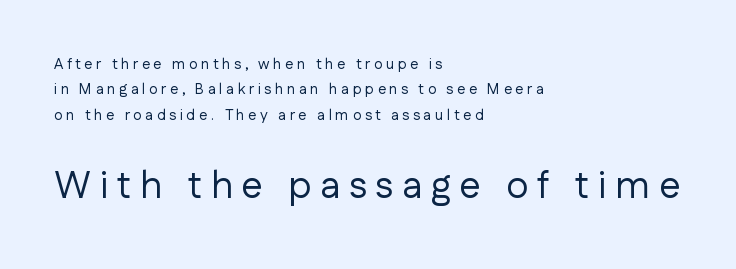
You can tell it's not italic because the verticals are truly vertical. The compositor pushed each line to the left boundary. Note the varied advance widths — an 'i' is clearly narrower than an 'm'. These lines sit exactly where default settings would place them. The passage shown has open, widely tracked lettering throughout. Here the second block reads like a headline and the first like body copy.
